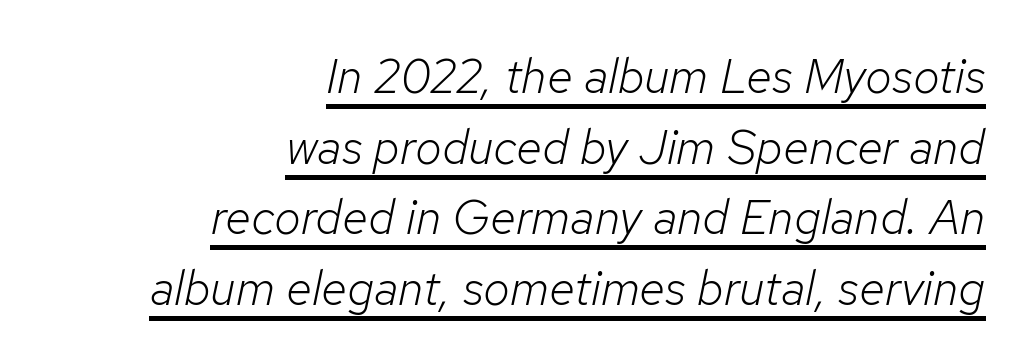
Q: Is the text bold? A: No.
Q: Is the text italic (slanted)? A: Yes, it leans right by about 12 degrees.
Q: Is the text underlined? A: Yes.
Q: How is the paragraph aligned? A: Right-aligned.
Q: Is the spacing between letters normal or unusually wide? A: Normal.
Q: Is the spacing between lines tight, normal or loose? A: Normal.
Q: Width (condensed, normal, or wide)? A: Normal.
Q: Stroke contrast? A: Low.
Q: x-height? A: Medium.
Q: Monospaced? A: No.
